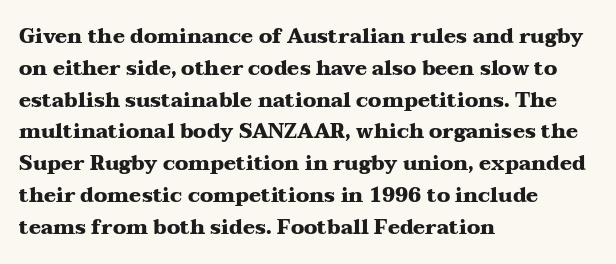
Q: Is the text bold? A: Yes.
Q: Is the text italic (slanted)? A: No, it is upright.
Q: Is the text underlined? A: No.
Q: How is the paragraph aligned? A: Left-aligned.
Q: Is the spacing between letters normal or unusually wide? A: Normal.
Q: Is the spacing between lines tight, normal or loose? A: Normal.
